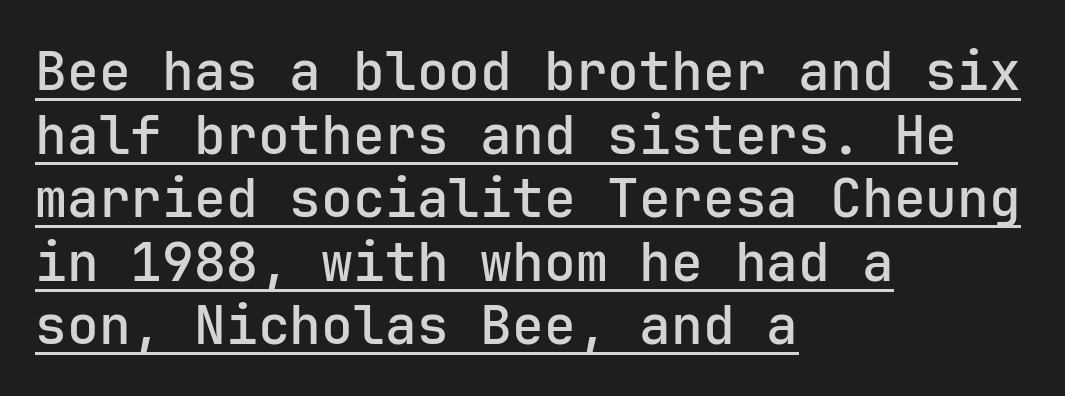
The face used here is a sans, in the tradition of grotesques and geometrics. A classic flush-left, rag-right setting is used for this passage. Has an underline been added? It has. Glyph-to-glyph distance matches everyday printed text.
